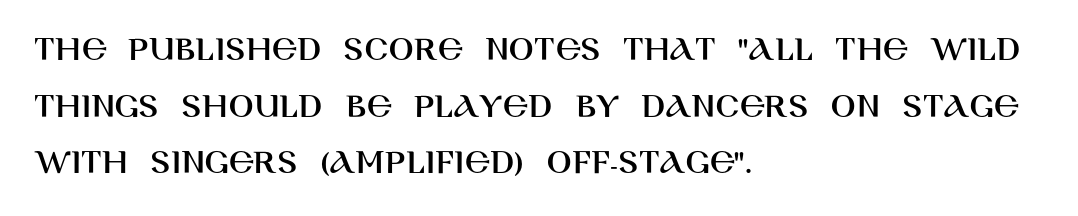
The image shows 37 px sans-serif type, upright; set left-aligned, normal line spacing (1.53x), normal letter spacing, not underlined; high stroke contrast and a large x-height.
